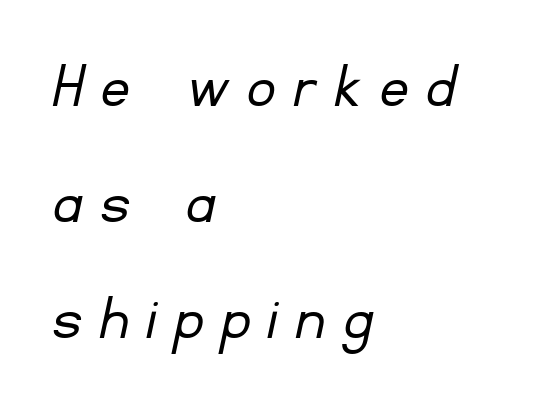
The lines are quadded left. Letters have the restrained weight of plain body copy at most. Font category for this specimen: sans-serif. The area under the type is left untouched.
